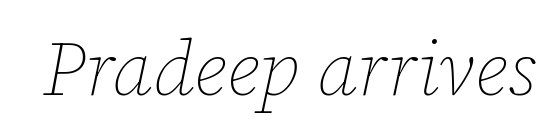
Q: Is the text bold? A: No.
Q: Is the text italic (slanted)? A: Yes, it leans right by about 12 degrees.
Q: Is the text underlined? A: No.
Q: Is the spacing between letters normal or unusually wide? A: Normal.
Q: Width (condensed, normal, or wide)? A: Normal.
Q: Stroke contrast? A: Low.
Q: x-height? A: Medium.
Q: Monospaced? A: No.
